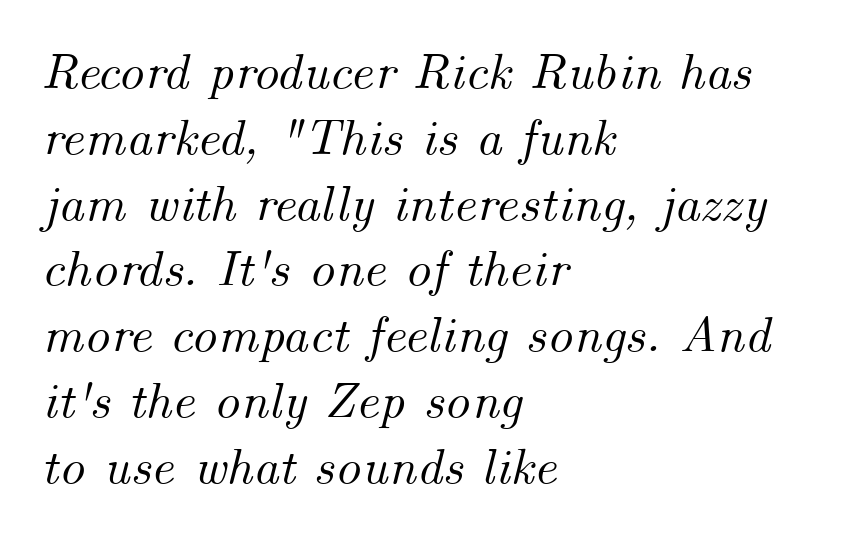
Q: Is the text italic (slanted)? A: Yes, it leans right by about 14 degrees.
Q: Is the text underlined? A: No.
Q: How is the paragraph aligned? A: Left-aligned.
Q: Is the spacing between letters normal or unusually wide? A: Normal.
Q: Is the spacing between lines tight, normal or loose? A: Normal.
Q: Width (condensed, normal, or wide)? A: Normal.
Q: Stroke contrast? A: Medium.
Q: x-height? A: Small.
Q: Monospaced? A: No.
